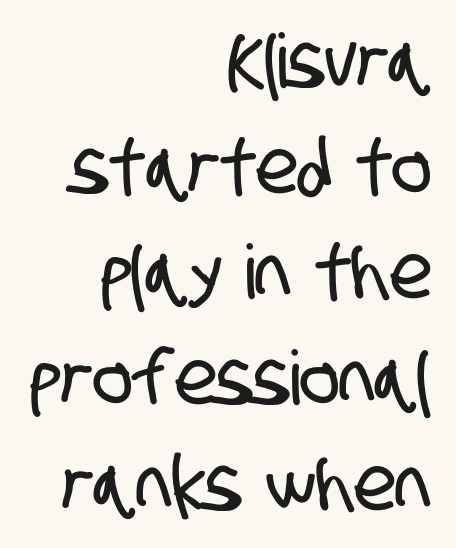
Q: Is the typeface a serif or a sans-serif typeface? A: Sans-serif.
Q: Is the text underlined? A: No.
Q: How is the paragraph aligned? A: Right-aligned.
Q: Is the spacing between letters normal or unusually wide? A: Normal.
Q: Is the spacing between lines tight, normal or loose? A: Normal.
Q: Width (condensed, normal, or wide)? A: Condensed.
Q: Stroke contrast? A: Low.
Q: x-height? A: Large.
Q: Monospaced? A: No.
